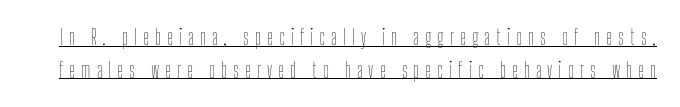
Q: Is the text bold? A: No.
Q: Is the text italic (slanted)? A: No, it is upright.
Q: Is the text underlined? A: Yes.
Q: Is the spacing between letters normal or unusually wide? A: Unusually wide.
Q: Is the spacing between lines tight, normal or loose? A: Normal.
